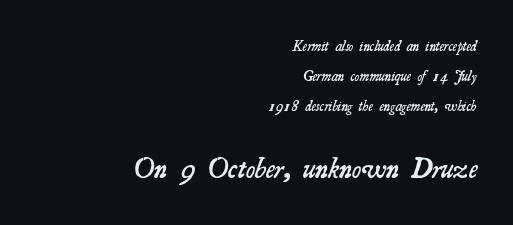
The passage shown has conventional tracking throughout. Emphasis by weight is partial: semibold. Anything drawn beneath the words? Only blank space. The passage shown stacks its lines with a broad gap.
